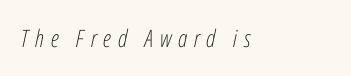
{"italic": "yes", "lean": "right", "slant_degrees": 12, "bold": "no", "underline": "no", "align": "left", "letter_spacing": "wide", "letter_spacing_em": 0.28, "glyph_px": 24}
